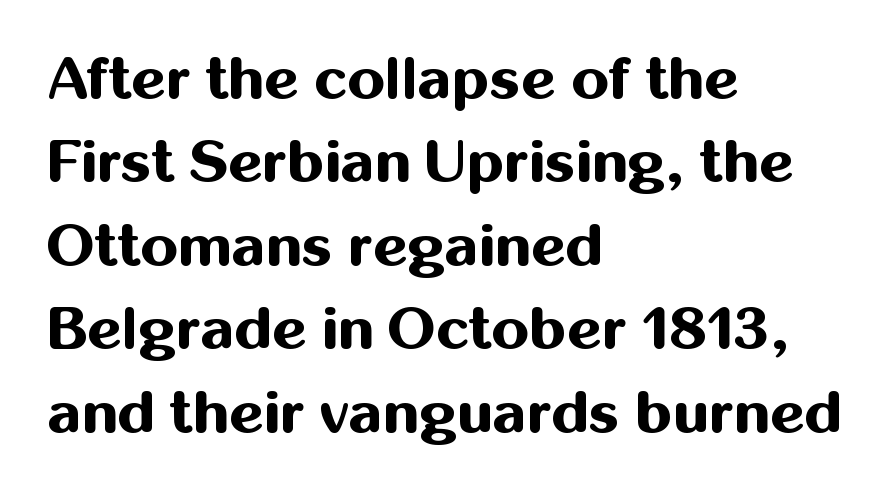
{"serif": "no", "italic": "no", "bold": "yes", "weight": "bold", "width": "normal", "stroke_contrast": "medium", "x_height": "medium", "monospaced": "no", "underline": "no", "align": "left", "line_spacing": "normal", "line_spacing_ratio": 1.39, "letter_spacing": "normal", "letter_spacing_em": 0.0, "glyph_px": 60}
